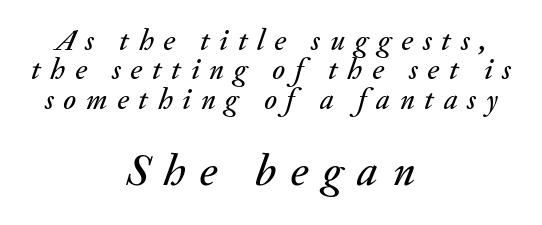
The image shows 45 px text type, italic (leaning right); set centered, tight line spacing (0.98x), unusually wide letter spacing (+0.32 em), not underlined; the second (bottom) block is 1.5x larger; medium stroke contrast and a small x-height.
